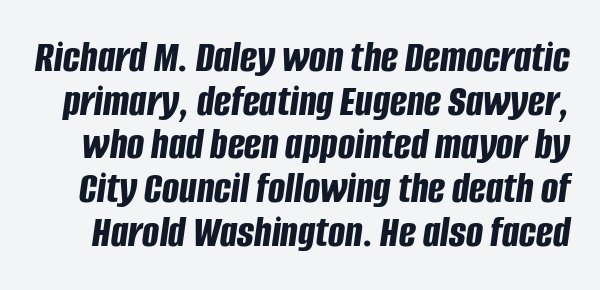
The typography opts for an oblique posture over an upright one. Spacing verdict: proportional, widths tailored to each character. The rendering uses a small line-height, squeezing the rows. Each row of text sits above clean, open space. The glyphs have the mass of a bold cut.
